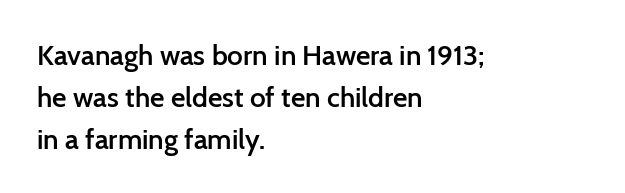
Spacing verdict: proportional, widths tailored to each character. Compared with a centered layout, this one pins lines to the left instead. As a designer I'd log this as weight 600, semibold. Style check: upright. Normally led — the rows are evenly, conventionally spaced. Nothing unusual about the tracking: characters are spaced as the font intends.
